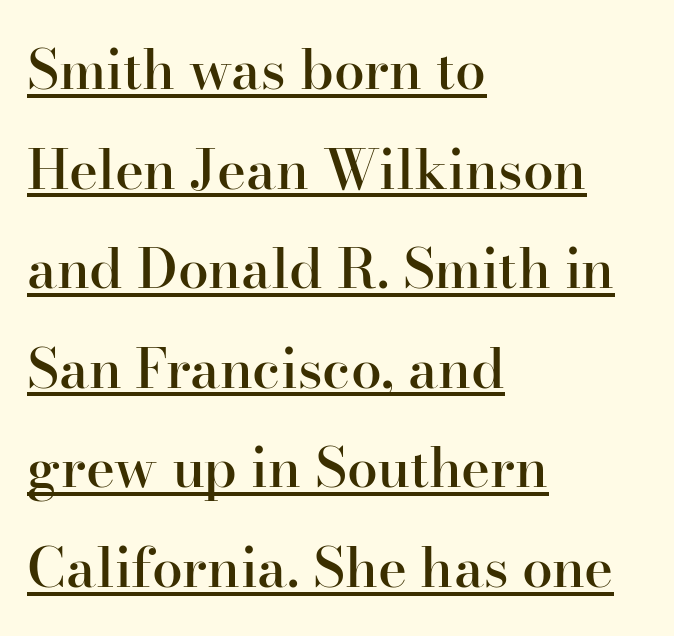
{"serif": "yes", "italic": "no", "bold": "semi", "weight": "semibold", "width": "normal", "stroke_contrast": "high", "x_height": "small", "monospaced": "no", "underline": "yes", "align": "left", "line_spacing_ratio": 1.81, "letter_spacing": "normal", "letter_spacing_em": 0.0, "glyph_px": 55}
